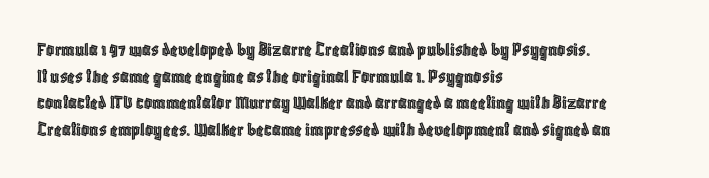
{"italic": "no", "underline": "no", "align": "left", "line_spacing": "normal", "line_spacing_ratio": 1.33, "letter_spacing": "normal", "letter_spacing_em": 0.0, "glyph_px": 20}
